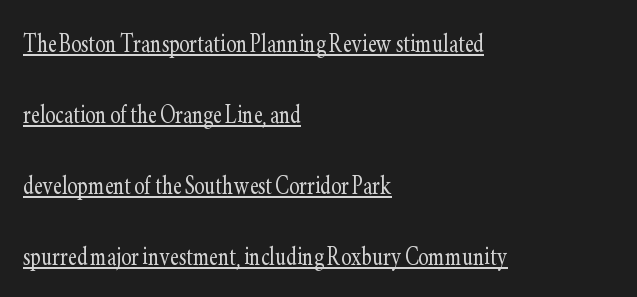
The image shows 31 px light, condensed serif type, upright; set left-aligned, loose line spacing (2.29x), normal letter spacing, underlined; low stroke contrast and a small x-height.
